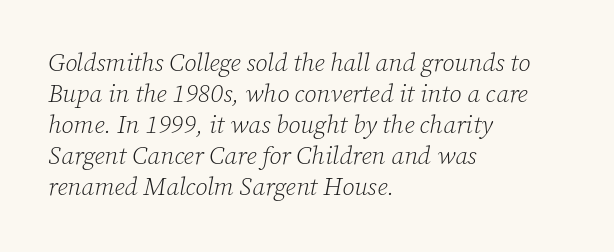
The passage is arranged the way most books set body copy — flush left. The gaps between neighbouring characters are ordinary and unremarkable. Slanted lettering throughout. The strokes carry an ordinary text weight at most.
